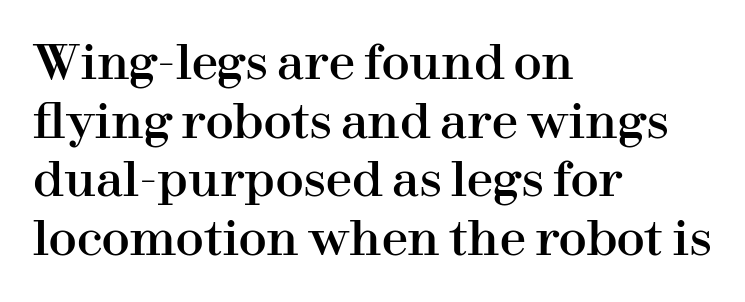
Q: Is the text italic (slanted)? A: No, it is upright.
Q: Is the typeface a serif or a sans-serif typeface? A: Serif.
Q: Is the text underlined? A: No.
Q: How is the paragraph aligned? A: Left-aligned.
Q: Is the spacing between letters normal or unusually wide? A: Normal.
Q: Is the spacing between lines tight, normal or loose? A: Normal.
Q: Width (condensed, normal, or wide)? A: Normal.
Q: Stroke contrast? A: High.
Q: x-height? A: Medium.
Q: Monospaced? A: No.
